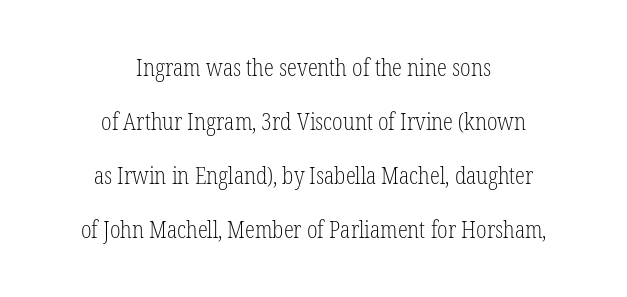
{"italic": "no", "bold": "no", "underline": "no", "align": "center", "line_spacing": "loose", "line_spacing_ratio": 2.35, "letter_spacing": "normal", "letter_spacing_em": 0.0, "glyph_px": 23}
